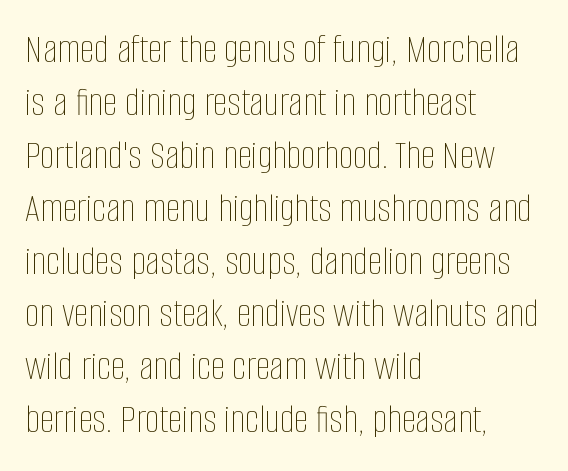
The passage shown has conventional tracking throughout. Every character sits straight up, as roman type does. The specimen omits any rule beneath the text block's lines. The rows are spaced the way most documents space them. The lines in this sample share a left origin and differ only in where they stop. The cut favours lightness, reaching ordinary text weight at its darkest.
